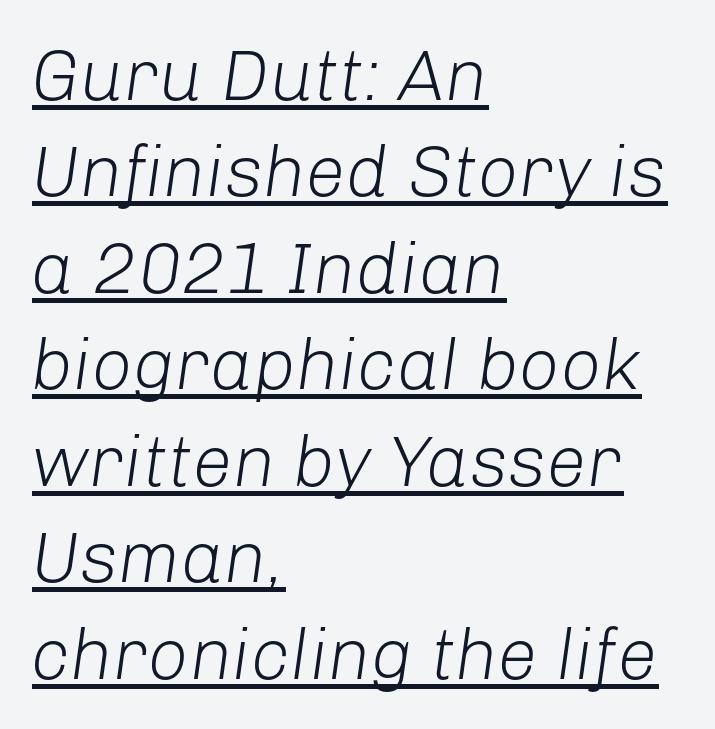
Has an underline been added? It has. Weight: in the light-to-regular range. Students, note that the glyphs here touch the page at normal intervals. Note the varied advance widths — an 'i' is clearly narrower than an 'm'.
